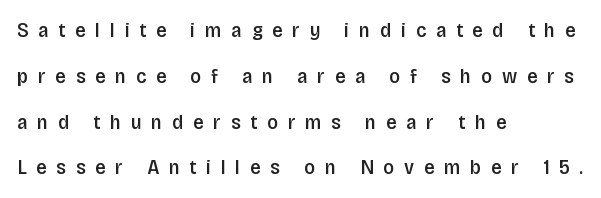
{"italic": "no", "bold": "semi", "underline": "no", "align": "left", "line_spacing": "loose", "line_spacing_ratio": 2.18, "letter_spacing": "wide", "letter_spacing_em": 0.46, "glyph_px": 21}
